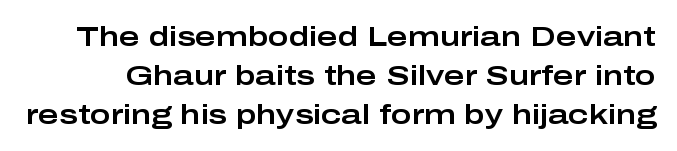
{"serif": "no", "italic": "no", "width": "wide", "stroke_contrast": "low", "x_height": "medium", "monospaced": "no", "underline": "no", "line_spacing": "normal", "line_spacing_ratio": 1.39, "letter_spacing": "normal", "letter_spacing_em": 0.0, "glyph_px": 28}
